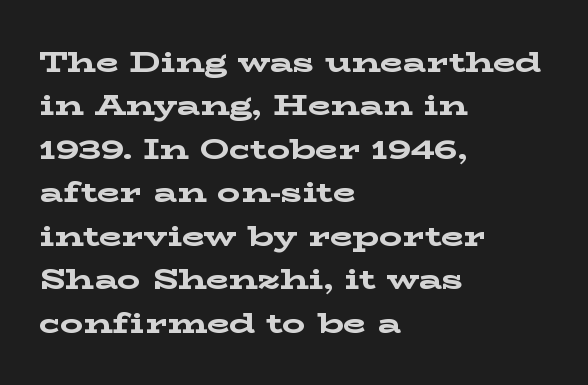
Q: Is the text bold? A: Yes.
Q: Is the text italic (slanted)? A: No, it is upright.
Q: Is the typeface a serif or a sans-serif typeface? A: Serif.
Q: Is the text underlined? A: No.
Q: How is the paragraph aligned? A: Left-aligned.
Q: Is the spacing between letters normal or unusually wide? A: Normal.
Q: Is the spacing between lines tight, normal or loose? A: Normal.
Q: Width (condensed, normal, or wide)? A: Wide.
Q: Stroke contrast? A: Low.
Q: x-height? A: Medium.
Q: Monospaced? A: No.
